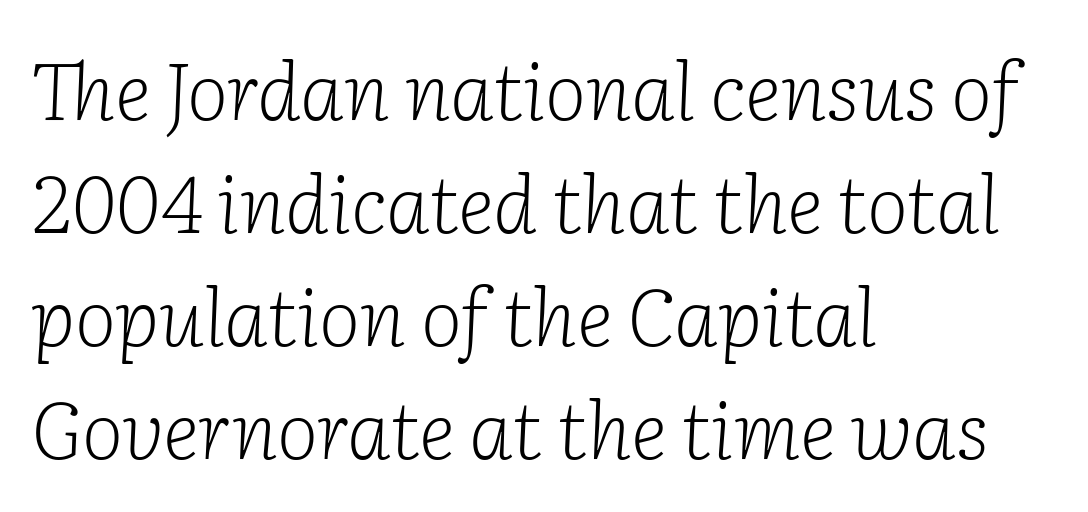
{"serif": "yes", "italic": "yes", "lean": "right", "slant_degrees": 2, "bold": "no", "weight": "light", "width": "normal", "stroke_contrast": "low", "x_height": "medium", "monospaced": "no", "underline": "no", "align": "left", "line_spacing": "normal", "line_spacing_ratio": 1.43, "letter_spacing": "normal", "letter_spacing_em": 0.0, "glyph_px": 79}
